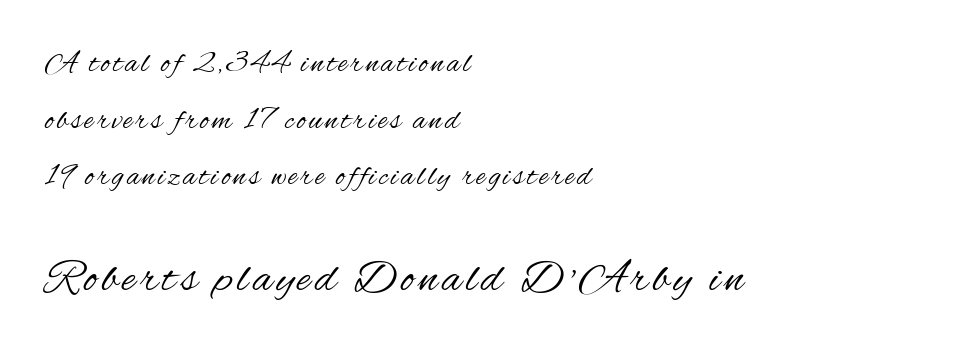
Q: Is the text bold? A: No.
Q: Is the text italic (slanted)? A: Yes.
Q: Is the typeface a serif or a sans-serif typeface? A: Sans-serif.
Q: Is the text underlined? A: No.
Q: How is the paragraph aligned? A: Left-aligned.
Q: Which block of text is set in a larger size, the first (top) or the second (bottom)? A: The second (bottom) one.
Q: Width (condensed, normal, or wide)? A: Condensed.
Q: Stroke contrast? A: Medium.
Q: x-height? A: Small.
Q: Monospaced? A: No.
